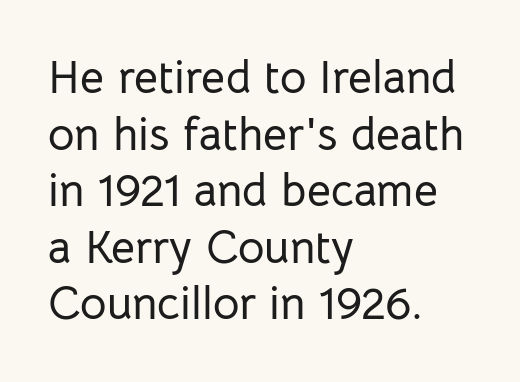
Q: Is the text italic (slanted)? A: No, it is upright.
Q: Is the typeface a serif or a sans-serif typeface? A: Sans-serif.
Q: Is the text underlined? A: No.
Q: How is the paragraph aligned? A: Left-aligned.
Q: Is the spacing between letters normal or unusually wide? A: Normal.
Q: Width (condensed, normal, or wide)? A: Normal.
Q: Stroke contrast? A: Low.
Q: x-height? A: Medium.
Q: Monospaced? A: No.
